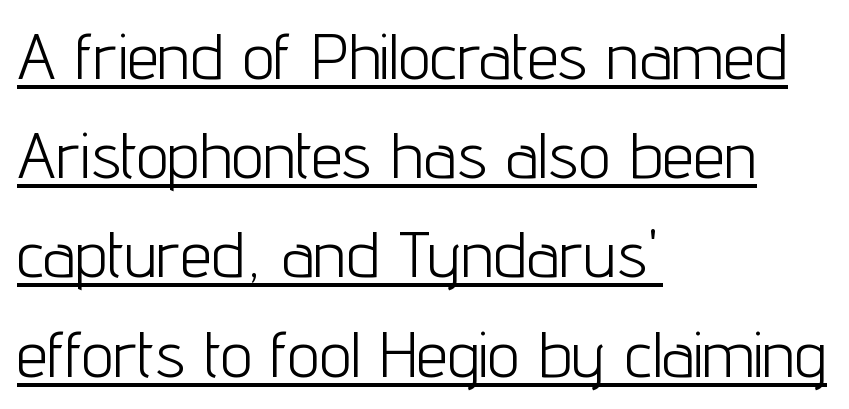
{"serif": "no", "italic": "no", "bold": "no", "weight": "light", "width": "condensed", "stroke_contrast": "low", "x_height": "medium", "monospaced": "no", "underline": "yes", "align": "left", "line_spacing": "normal", "line_spacing_ratio": 1.55, "letter_spacing": "normal", "letter_spacing_em": 0.0, "glyph_px": 64}
